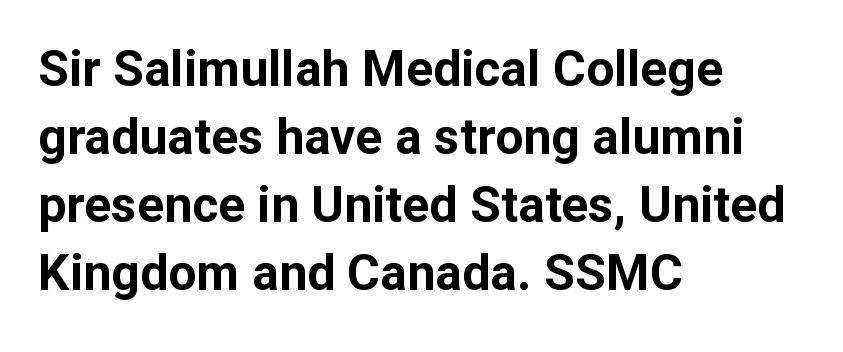
Q: Is the text bold? A: Yes.
Q: Is the text italic (slanted)? A: No, it is upright.
Q: Is the typeface a serif or a sans-serif typeface? A: Sans-serif.
Q: Is the text underlined? A: No.
Q: How is the paragraph aligned? A: Left-aligned.
Q: Is the spacing between letters normal or unusually wide? A: Normal.
Q: Is the spacing between lines tight, normal or loose? A: Normal.
Q: Width (condensed, normal, or wide)? A: Normal.
Q: Stroke contrast? A: Low.
Q: x-height? A: Medium.
Q: Monospaced? A: No.
